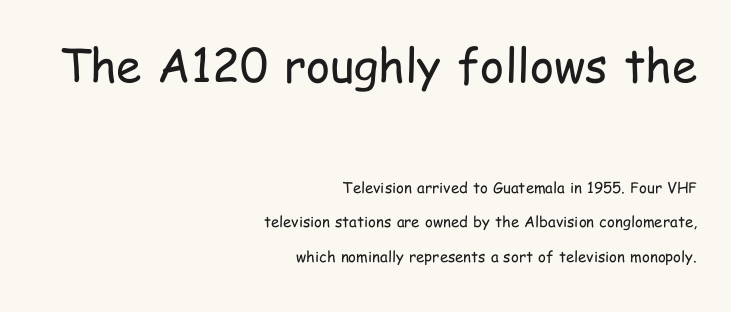
The image shows 46 px regular-weight, condensed sans-serif type, upright; set right-aligned, loose line spacing (2.3x), normal letter spacing, not underlined; the first (top) block is 3.07x larger; low stroke contrast and a medium x-height.
